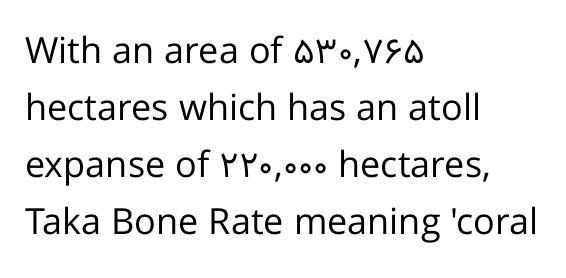
The image shows 36 px regular-weight sans-serif type, upright; set left-aligned, normal line spacing (1.58x), normal letter spacing, not underlined; low stroke contrast and a medium x-height.
